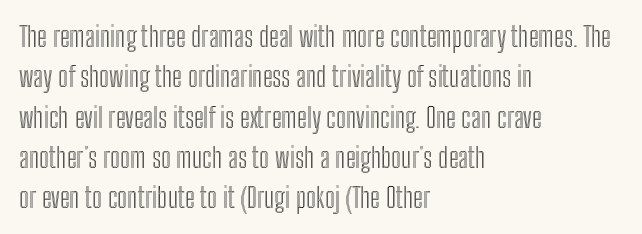
Q: Is the text italic (slanted)? A: No, it is upright.
Q: Is the text underlined? A: No.
Q: How is the paragraph aligned? A: Left-aligned.
Q: Is the spacing between letters normal or unusually wide? A: Normal.
Q: Is the spacing between lines tight, normal or loose? A: Normal.
Q: Width (condensed, normal, or wide)? A: Condensed.
Q: x-height? A: Medium.
Q: Monospaced? A: No.
